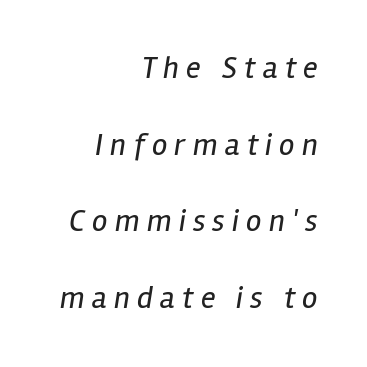
{"italic": "yes", "lean": "right", "slant_degrees": 12, "bold": "no", "weight": "regular", "width": "condensed", "stroke_contrast": "low", "x_height": "medium", "monospaced": "no", "underline": "no", "align": "right", "line_spacing": "loose", "line_spacing_ratio": 2.47, "letter_spacing": "wide", "letter_spacing_em": 0.23, "glyph_px": 31}
